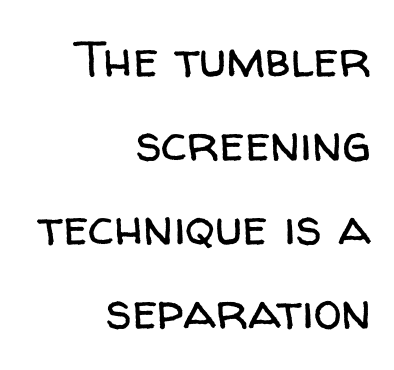
Notice how the passage keeps a crisp vertical edge on the right only. No extra ink here — the face is not bold. This rendering features lettering with no underline. The type family on display is of the sans-serif kind.
